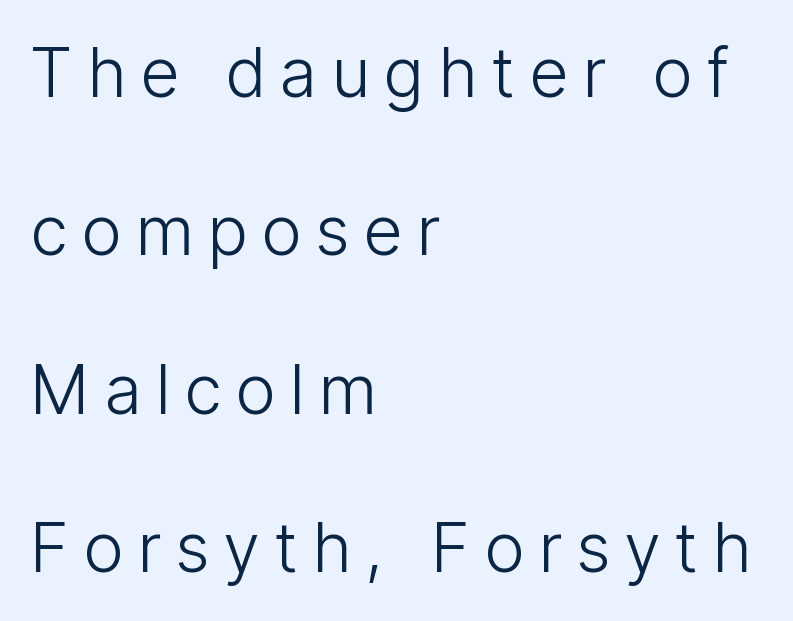
{"serif": "no", "italic": "no", "bold": "no", "weight": "light", "width": "condensed", "stroke_contrast": "low", "x_height": "medium", "monospaced": "no", "underline": "no", "align": "left", "line_spacing": "loose", "line_spacing_ratio": 2.33, "letter_spacing": "wide", "letter_spacing_em": 0.23, "glyph_px": 68}
